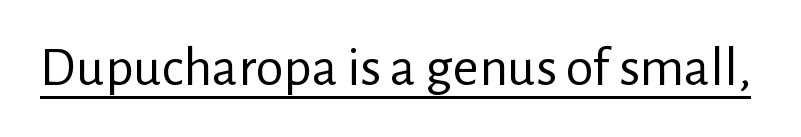
The image shows 56 px regular-weight sans-serif type, upright; set normal letter spacing, underlined; low stroke contrast and a medium x-height.
